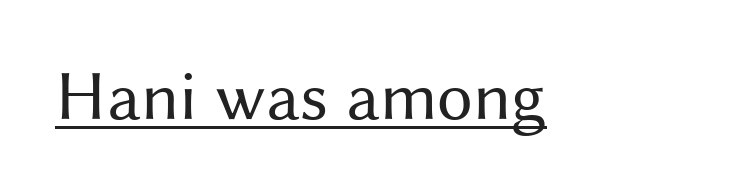
The image shows 71 px regular-weight sans-serif type, upright; set normal letter spacing, underlined; medium stroke contrast and a medium x-height.
